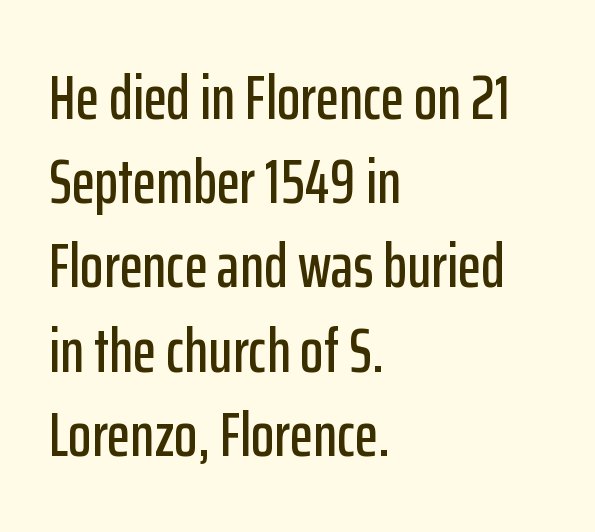
{"serif": "no", "italic": "no", "width": "condensed", "stroke_contrast": "low", "x_height": "medium", "monospaced": "no", "underline": "no", "align": "left", "line_spacing": "normal", "line_spacing_ratio": 1.38, "letter_spacing": "normal", "letter_spacing_em": 0.0, "glyph_px": 61}
